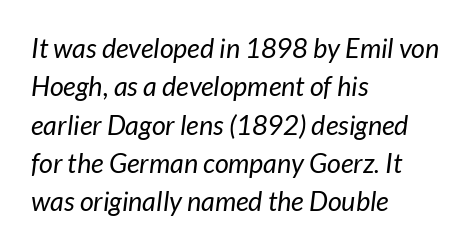
When letters slant like this, we call the style italic. Casual observation: everything's shoved over to the left. This sample keeps an unexceptional amount of space between lines. Unmarked baselines from the first word to the last.
